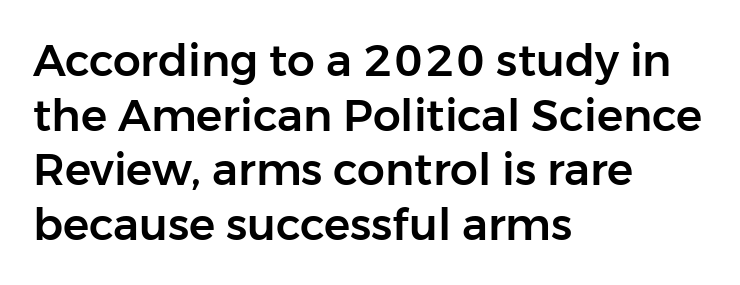
{"serif": "no", "italic": "no", "width": "normal", "stroke_contrast": "low", "x_height": "medium", "monospaced": "no", "underline": "no", "align": "left", "line_spacing_ratio": 1.24, "letter_spacing": "normal", "letter_spacing_em": 0.0, "glyph_px": 44}
